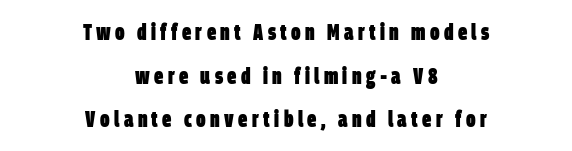
The image shows 23 px bold type; set centered, loose line spacing (1.9x), not underlined.
